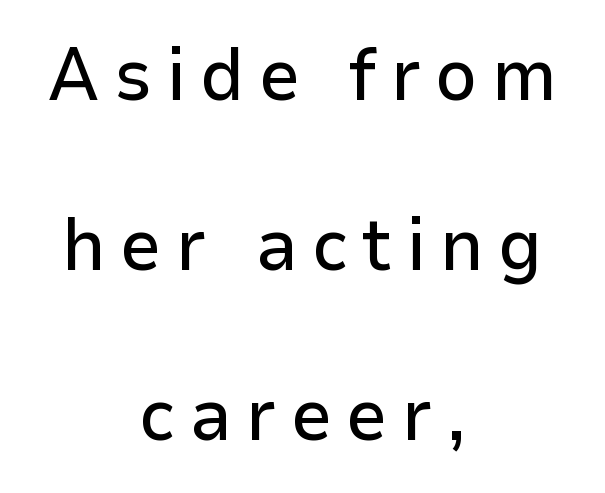
Ascenders rise straight up at ninety degrees. The text was rendered using a sans face with plain stroke endings. Type without underlining. Line starts and ends both wander, symmetrically. These lines are rendered in a variable-pitch font.
